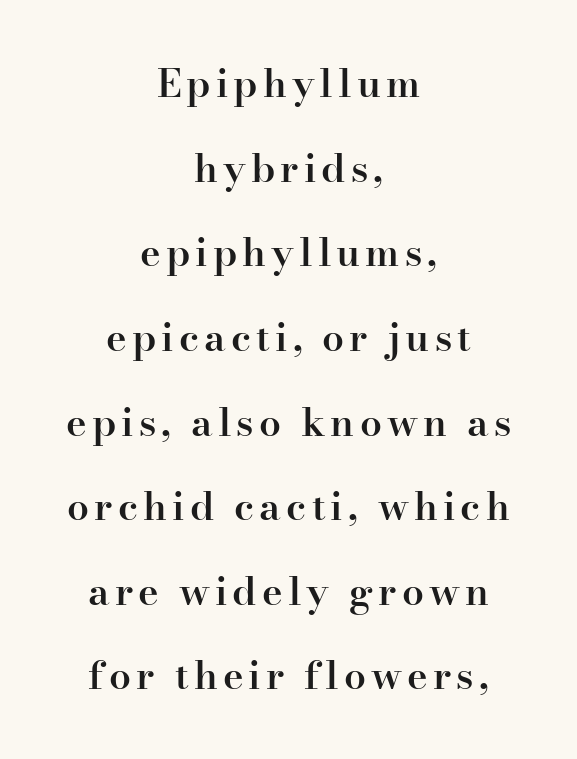
Q: Is the text bold? A: Semi-bold.
Q: Is the text italic (slanted)? A: No, it is upright.
Q: Is the typeface a serif or a sans-serif typeface? A: Serif.
Q: Is the text underlined? A: No.
Q: How is the paragraph aligned? A: Centered.
Q: Is the spacing between lines tight, normal or loose? A: Loose.
Q: Width (condensed, normal, or wide)? A: Normal.
Q: Stroke contrast? A: High.
Q: x-height? A: Small.
Q: Monospaced? A: No.
